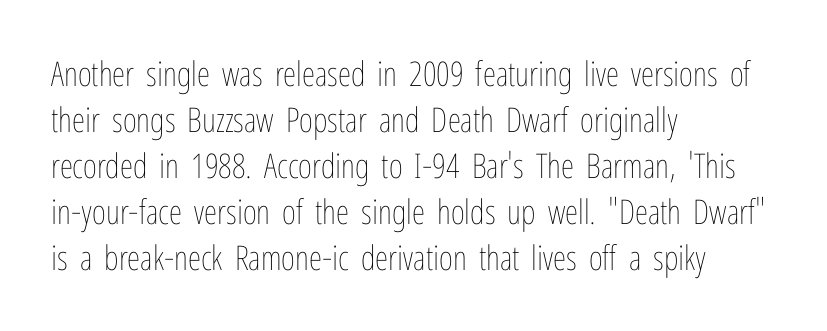
The image shows 34 px thin, condensed type, upright; set left-aligned, normal line spacing (1.35x), normal letter spacing, not underlined; low stroke contrast and a medium x-height.
